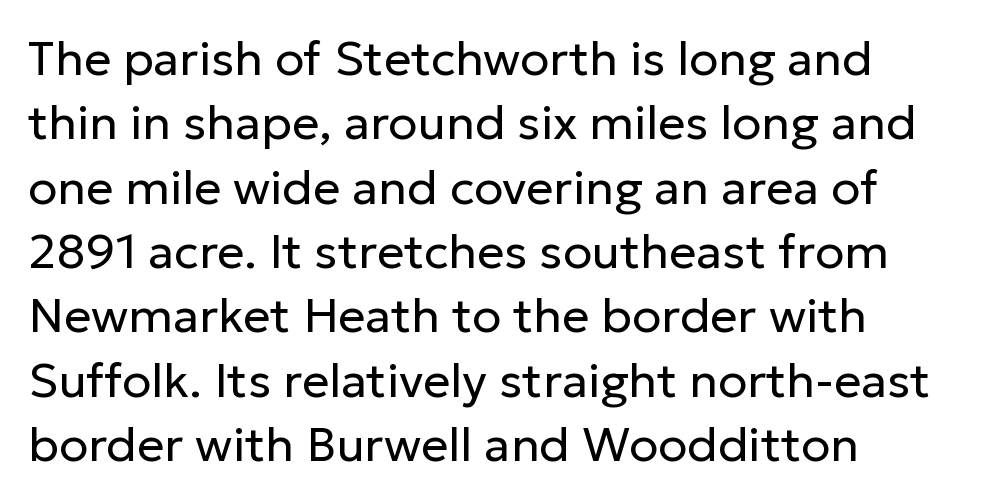
The image shows 48 px regular-weight sans-serif type, upright; set left-aligned, normal line spacing (1.34x), normal letter spacing, not underlined; low stroke contrast and a medium x-height.
